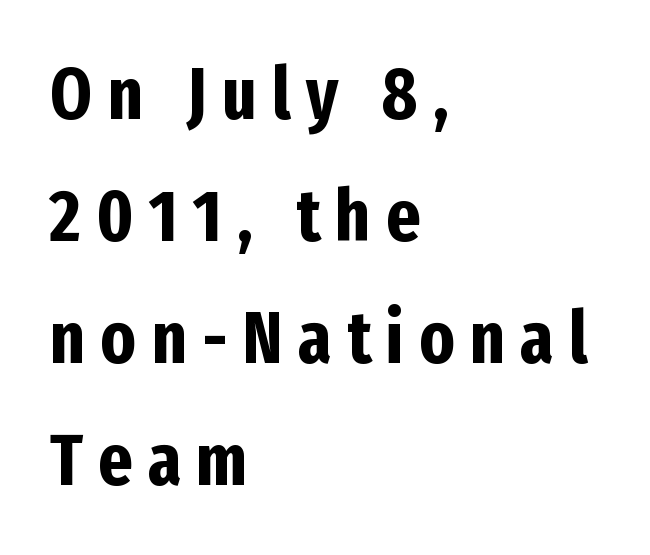
Q: Is the text bold? A: Yes.
Q: Is the text italic (slanted)? A: No, it is upright.
Q: Is the typeface a serif or a sans-serif typeface? A: Sans-serif.
Q: Is the text underlined? A: No.
Q: How is the paragraph aligned? A: Left-aligned.
Q: Is the spacing between letters normal or unusually wide? A: Unusually wide.
Q: Is the spacing between lines tight, normal or loose? A: Normal.
Q: Width (condensed, normal, or wide)? A: Condensed.
Q: Stroke contrast? A: Low.
Q: x-height? A: Medium.
Q: Monospaced? A: No.
